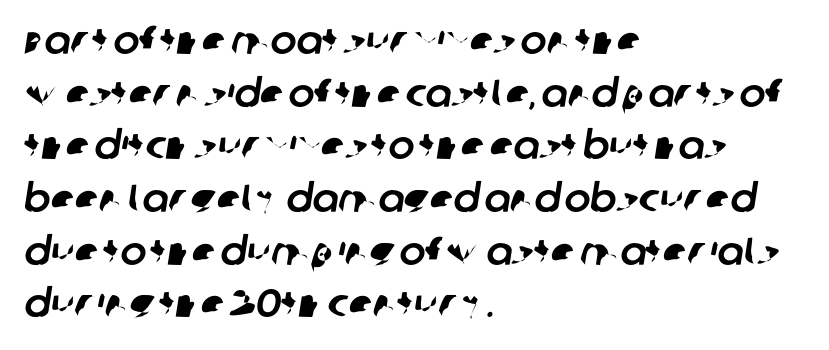
The foot of each line stays bare and open. Are there feet on the stems? There aren't — it's a sans. Varying glyph widths throughout — classic text-font behaviour. The designer left line spacing at the default. Inter-character spacing is left at the font's built-in metrics.
